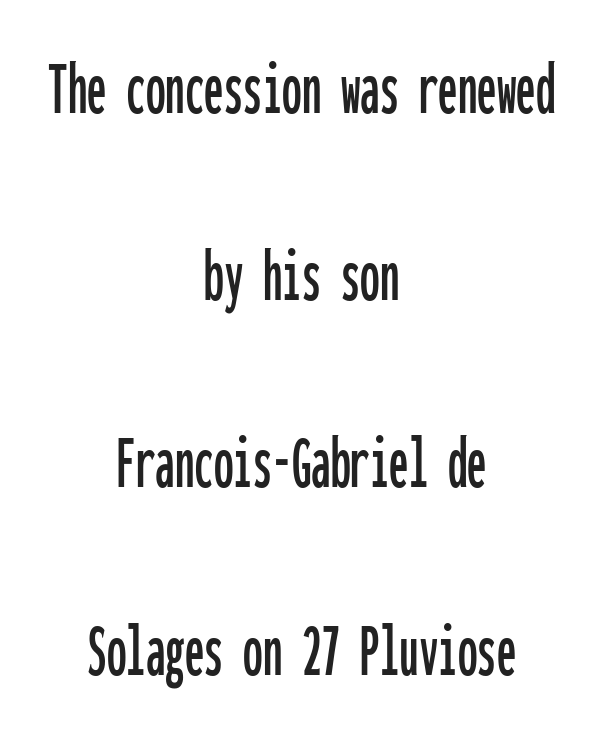
{"serif": "no", "italic": "no", "width": "condensed", "stroke_contrast": "low", "x_height": "medium", "monospaced": "yes", "underline": "no", "align": "center", "line_spacing": "loose", "line_spacing_ratio": 2.4, "letter_spacing": "normal", "letter_spacing_em": 0.0, "glyph_px": 78}
